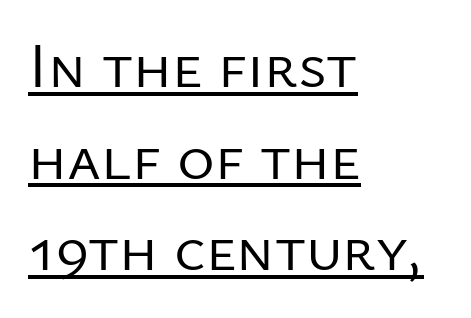
Q: Is the text bold? A: No.
Q: Is the text italic (slanted)? A: No, it is upright.
Q: Is the typeface a serif or a sans-serif typeface? A: Sans-serif.
Q: Is the text underlined? A: Yes.
Q: How is the paragraph aligned? A: Left-aligned.
Q: Is the spacing between letters normal or unusually wide? A: Normal.
Q: Is the spacing between lines tight, normal or loose? A: Normal.
Q: Width (condensed, normal, or wide)? A: Normal.
Q: Stroke contrast? A: Low.
Q: x-height? A: Medium.
Q: Monospaced? A: No.
